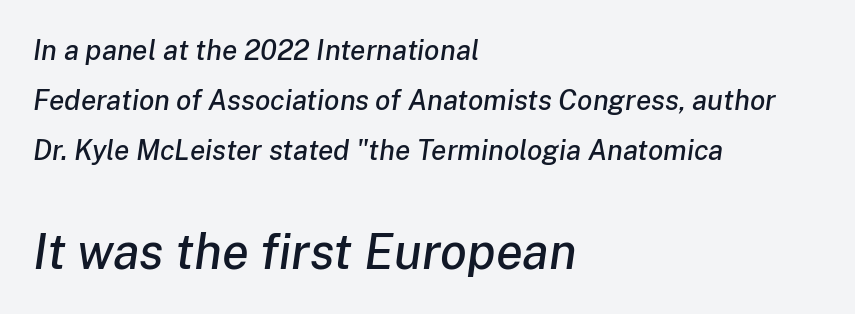
Q: Is the text italic (slanted)? A: Yes, it leans right by about 8 degrees.
Q: Is the text underlined? A: No.
Q: How is the paragraph aligned? A: Left-aligned.
Q: Is the spacing between letters normal or unusually wide? A: Normal.
Q: Which block of text is set in a larger size, the first (top) or the second (bottom)? A: The second (bottom) one.
Q: Width (condensed, normal, or wide)? A: Normal.
Q: Stroke contrast? A: Low.
Q: x-height? A: Medium.
Q: Monospaced? A: No.
